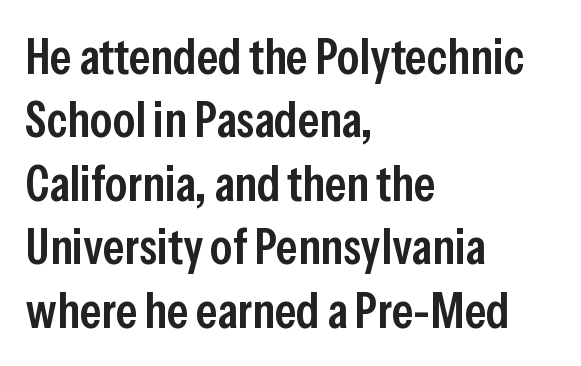
The passage shown is typed in a proportional face where columns would drift. Is the block centered? No — it sits flush against the left margin. These lines are composed in type without serifs. Between one letter and the next there's only the usual sliver of space. Check under the words: just untouched page.
